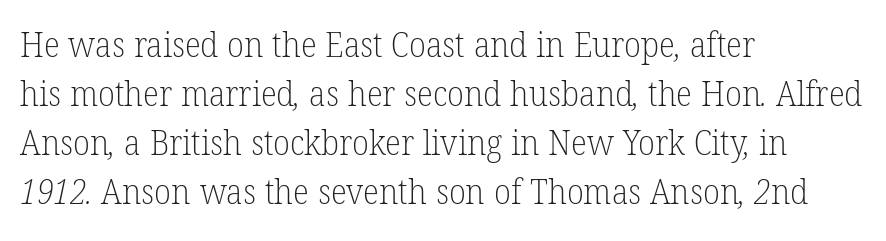
Q: Is the text bold? A: No.
Q: Is the typeface a serif or a sans-serif typeface? A: Serif.
Q: Is the text underlined? A: No.
Q: How is the paragraph aligned? A: Left-aligned.
Q: Is the spacing between letters normal or unusually wide? A: Normal.
Q: Is the spacing between lines tight, normal or loose? A: Normal.
Q: Width (condensed, normal, or wide)? A: Normal.
Q: Stroke contrast? A: Low.
Q: x-height? A: Medium.
Q: Monospaced? A: No.
